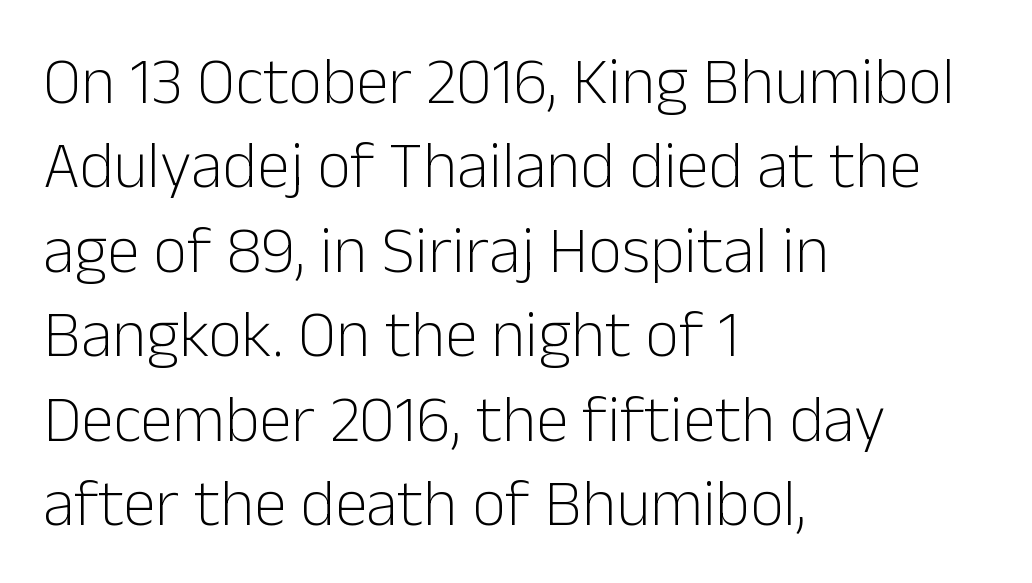
{"serif": "no", "italic": "no", "bold": "no", "weight": "light", "width": "normal", "stroke_contrast": "low", "x_height": "medium", "monospaced": "no", "underline": "no", "align": "left", "line_spacing": "normal", "line_spacing_ratio": 1.28, "letter_spacing": "normal", "letter_spacing_em": 0.0, "glyph_px": 66}
